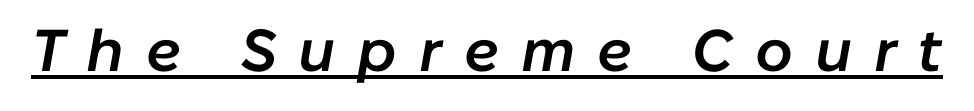
The image shows 59 px semibold type, italic (leaning right); set unusually wide letter spacing (+0.37 em), underlined; low stroke contrast and a medium x-height.
